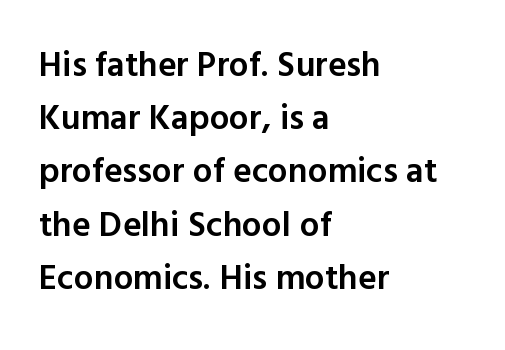
Q: Is the text bold? A: Semi-bold.
Q: Is the text italic (slanted)? A: No, it is upright.
Q: Is the typeface a serif or a sans-serif typeface? A: Sans-serif.
Q: Is the text underlined? A: No.
Q: How is the paragraph aligned? A: Left-aligned.
Q: Is the spacing between letters normal or unusually wide? A: Normal.
Q: Is the spacing between lines tight, normal or loose? A: Normal.
Q: Width (condensed, normal, or wide)? A: Normal.
Q: x-height? A: Medium.
Q: Monospaced? A: No.
